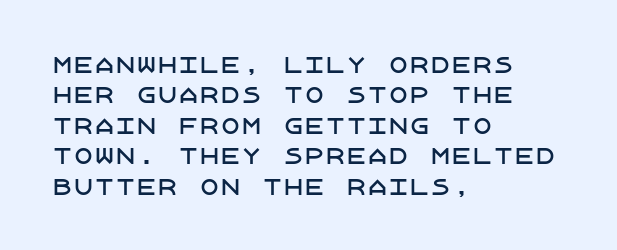
The image shows 21 px text type, upright; set left-aligned, normal line spacing (1.45x), normal letter spacing, not underlined.
